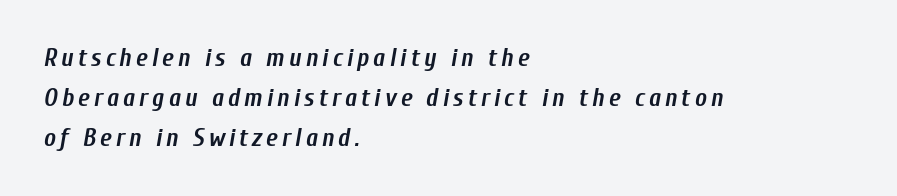
The axis of the letterforms is tilted away from vertical. Horizontal bands of white between lines are of average thickness. Underline: absent. Plenty of ink on the page — the face is bold. Where is the straight margin? On the left.
